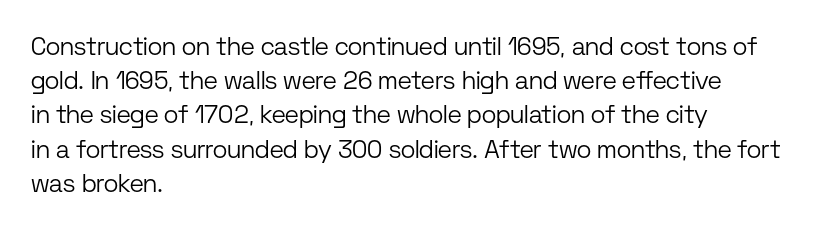
The image shows 25 px text type, upright; set left-aligned, normal line spacing (1.37x), normal letter spacing, not underlined.
